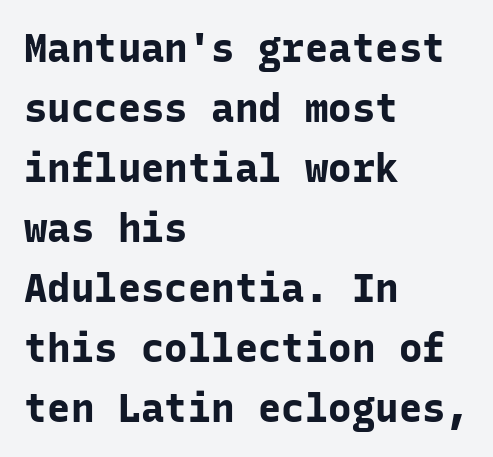
The image shows 39 px bold sans-serif type, upright, monospaced; set left-aligned, normal line spacing (1.54x), normal letter spacing, not underlined; low stroke contrast and a medium x-height.
